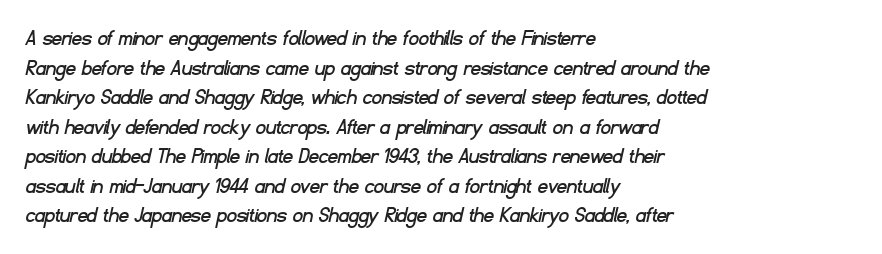
{"underline": "no", "align": "left", "line_spacing_ratio": 1.23, "letter_spacing": "normal", "letter_spacing_em": 0.0, "glyph_px": 24}
